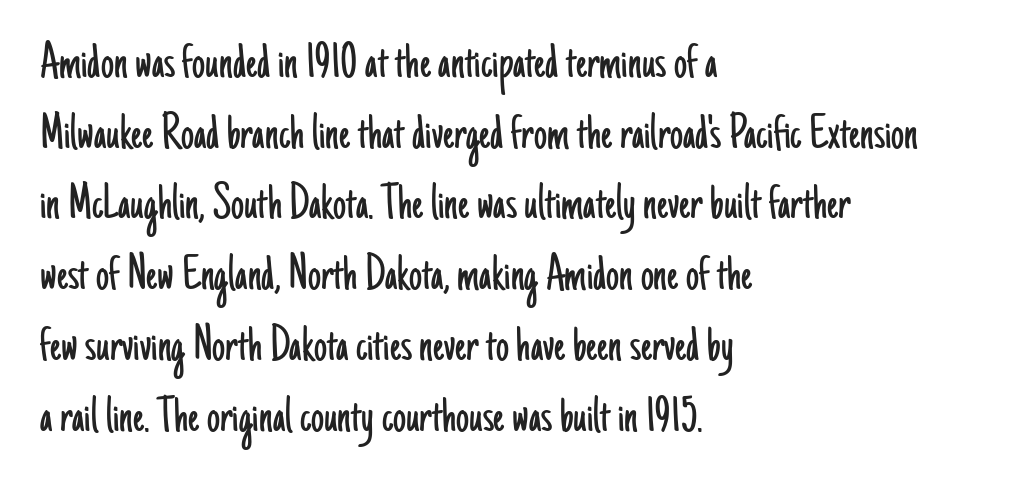
What's the leading like? Ordinary, nothing unusual. Which margin do the lines hug? The left one — the right edge is uneven. The font family rendered here belongs to the sans-serif group. The strip under each line holds only bare page. Upright lettering throughout.
